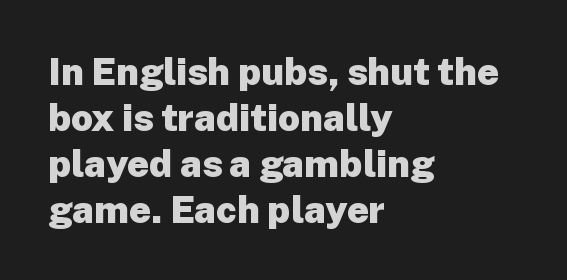
Proportional: the letters do not fall into vertical columns. Glance below the letters and you will spot only blank space. It's the straight-up-and-down kind of type. The line texture is even and compact thanks to regular tracking. The glyphs in this specimen are sans serif. Reading down the block, your eye returns to a fixed left position each line.
